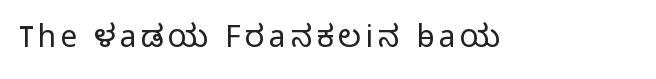
Q: Is the text bold? A: No.
Q: Is the text italic (slanted)? A: No, it is upright.
Q: Is the typeface a serif or a sans-serif typeface? A: Sans-serif.
Q: Is the text underlined? A: No.
Q: Width (condensed, normal, or wide)? A: Normal.
Q: Stroke contrast? A: Low.
Q: x-height? A: Medium.
Q: Monospaced? A: No.
